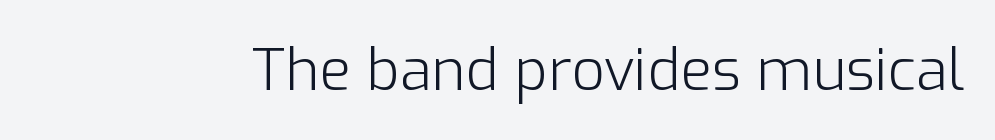
{"serif": "no", "italic": "no", "bold": "no", "weight": "light", "width": "normal", "stroke_contrast": "low", "x_height": "medium", "monospaced": "no", "underline": "no", "letter_spacing": "normal", "letter_spacing_em": 0.0, "glyph_px": 58}
